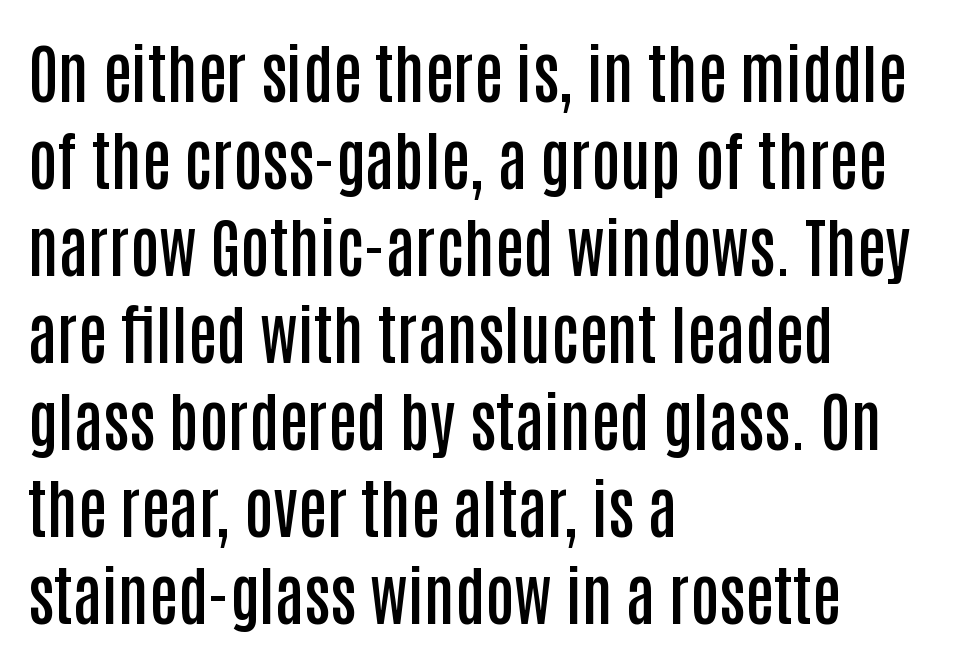
{"serif": "no", "italic": "no", "bold": "semi", "weight": "semibold", "width": "condensed", "stroke_contrast": "low", "x_height": "large", "monospaced": "no", "underline": "no", "align": "left", "line_spacing": "normal", "line_spacing_ratio": 1.36, "letter_spacing": "normal", "letter_spacing_em": 0.0, "glyph_px": 64}
